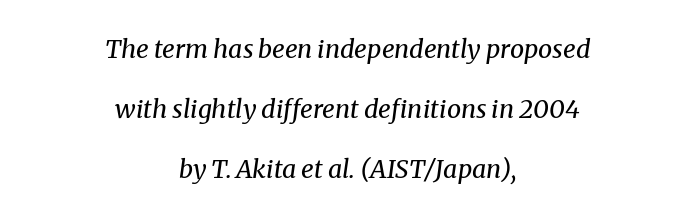
{"italic": "yes", "lean": "right", "slant_degrees": 8, "bold": "no", "underline": "no", "align": "center", "line_spacing": "loose", "line_spacing_ratio": 2.4, "letter_spacing": "normal", "letter_spacing_em": 0.0, "glyph_px": 25}
